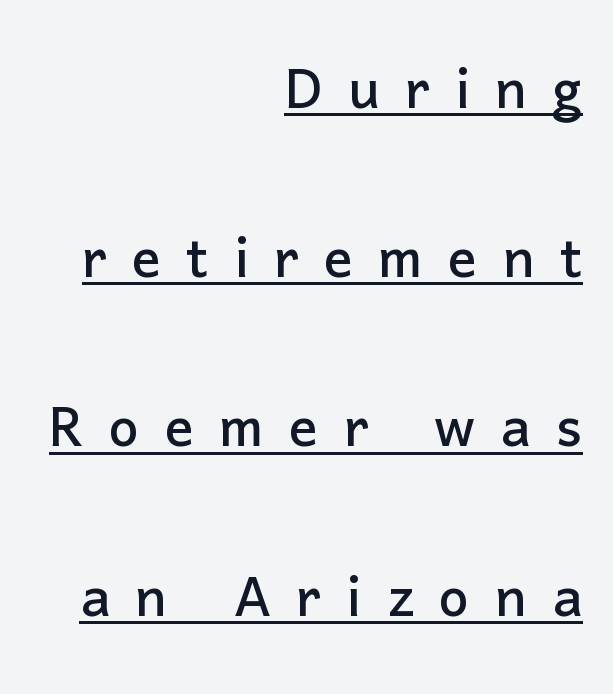
Check the space under the baseline: a stroke is drawn there. The rag falls on the left side of this text block. The specimen reads as upright at a glance. Proportional: the letters do not fall into vertical columns. I'd call this a sans setting — the letters go barefoot.
